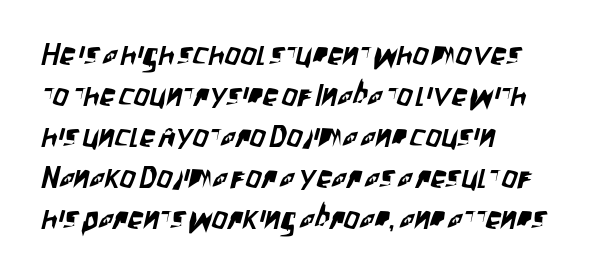
{"serif": "no", "width": "condensed", "stroke_contrast": "low", "x_height": "large", "monospaced": "no", "underline": "no", "align": "left", "line_spacing": "normal", "line_spacing_ratio": 1.32, "letter_spacing": "normal", "letter_spacing_em": 0.0, "glyph_px": 31}
